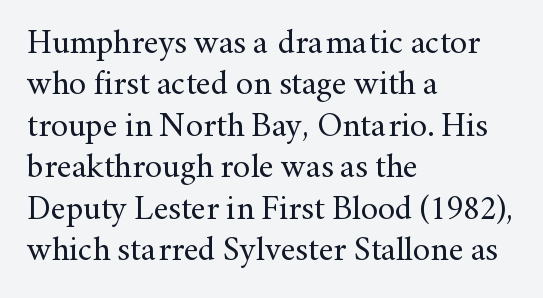
{"serif": "yes", "italic": "no", "bold": "no", "weight": "regular", "width": "normal", "stroke_contrast": "medium", "x_height": "small", "monospaced": "no", "underline": "no", "align": "left", "line_spacing_ratio": 1.22, "letter_spacing": "normal", "letter_spacing_em": 0.0, "glyph_px": 34}
